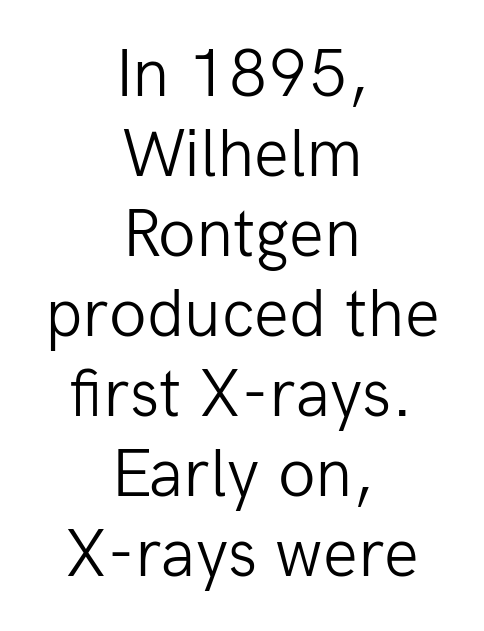
Q: Is the text bold? A: No.
Q: Is the text italic (slanted)? A: No, it is upright.
Q: Is the typeface a serif or a sans-serif typeface? A: Sans-serif.
Q: Is the text underlined? A: No.
Q: How is the paragraph aligned? A: Centered.
Q: Is the spacing between letters normal or unusually wide? A: Normal.
Q: Width (condensed, normal, or wide)? A: Normal.
Q: Stroke contrast? A: Low.
Q: x-height? A: Medium.
Q: Monospaced? A: No.
